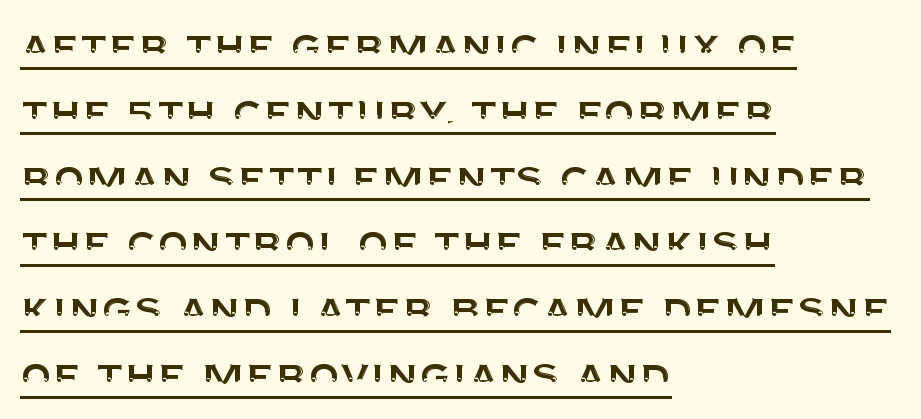
Q: Is the text italic (slanted)? A: No, it is upright.
Q: Is the typeface a serif or a sans-serif typeface? A: Sans-serif.
Q: Is the text underlined? A: Yes.
Q: How is the paragraph aligned? A: Left-aligned.
Q: Is the spacing between letters normal or unusually wide? A: Normal.
Q: Is the spacing between lines tight, normal or loose? A: Normal.
Q: Width (condensed, normal, or wide)? A: Normal.
Q: Stroke contrast? A: Medium.
Q: x-height? A: Large.
Q: Monospaced? A: No.
